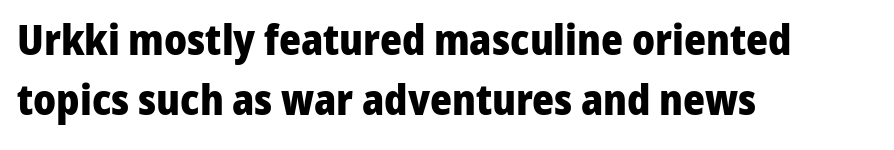
Q: Is the text bold? A: Yes.
Q: Is the text italic (slanted)? A: No, it is upright.
Q: Is the typeface a serif or a sans-serif typeface? A: Sans-serif.
Q: Is the text underlined? A: No.
Q: How is the paragraph aligned? A: Left-aligned.
Q: Is the spacing between letters normal or unusually wide? A: Normal.
Q: Is the spacing between lines tight, normal or loose? A: Normal.
Q: Width (condensed, normal, or wide)? A: Normal.
Q: Stroke contrast? A: Low.
Q: x-height? A: Medium.
Q: Monospaced? A: No.
